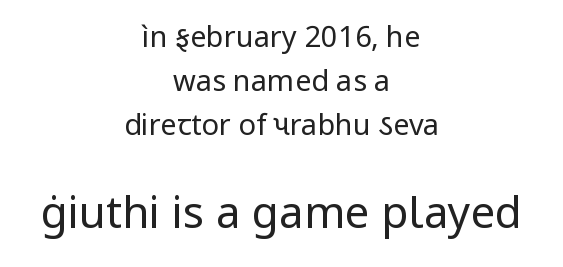
The image shows 44 px regular-weight sans-serif type, upright; set centered, normal line spacing (1.51x), normal letter spacing, not underlined; the second (bottom) block is 1.52x larger; low stroke contrast and a medium x-height.
